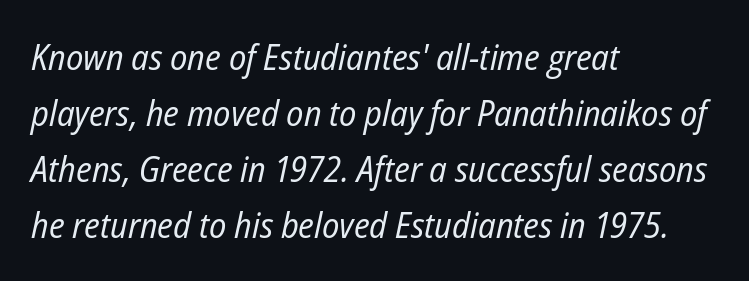
Q: Is the text bold? A: No.
Q: Is the text italic (slanted)? A: Yes, it leans right by about 12 degrees.
Q: Is the text underlined? A: No.
Q: How is the paragraph aligned? A: Left-aligned.
Q: Is the spacing between letters normal or unusually wide? A: Normal.
Q: Is the spacing between lines tight, normal or loose? A: Normal.
Q: Width (condensed, normal, or wide)? A: Condensed.
Q: Stroke contrast? A: Low.
Q: x-height? A: Medium.
Q: Monospaced? A: No.
